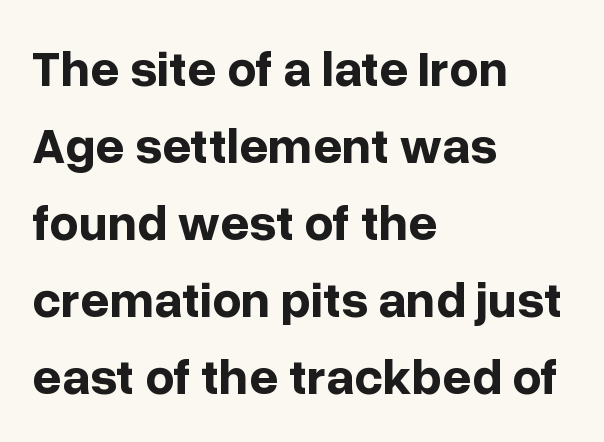
Q: Is the text bold? A: Yes.
Q: Is the text italic (slanted)? A: No, it is upright.
Q: Is the typeface a serif or a sans-serif typeface? A: Sans-serif.
Q: Is the text underlined? A: No.
Q: How is the paragraph aligned? A: Left-aligned.
Q: Is the spacing between letters normal or unusually wide? A: Normal.
Q: Is the spacing between lines tight, normal or loose? A: Normal.
Q: Width (condensed, normal, or wide)? A: Normal.
Q: Stroke contrast? A: Low.
Q: x-height? A: Medium.
Q: Monospaced? A: No.
